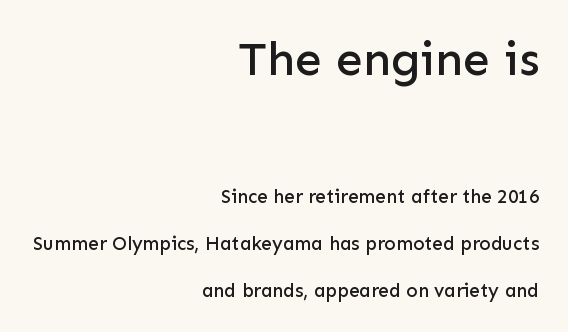
{"serif": "no", "italic": "no", "width": "normal", "stroke_contrast": "low", "x_height": "medium", "monospaced": "no", "underline": "no", "align": "right", "line_spacing": "loose", "line_spacing_ratio": 2.46, "letter_spacing": "normal", "letter_spacing_em": 0.0, "larger_block": "first", "size_ratio": 2.53, "glyph_px": 48}
